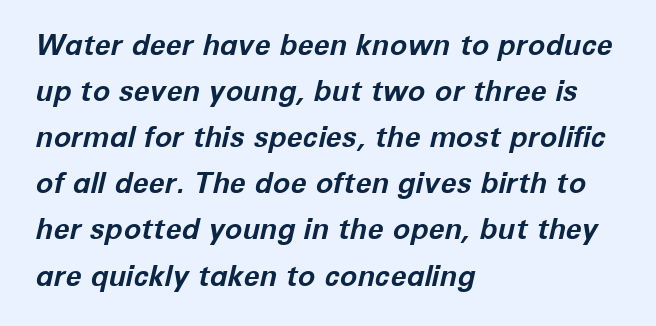
{"italic": "yes", "lean": "right", "slant_degrees": 12, "bold": "yes", "weight": "bold", "width": "normal", "stroke_contrast": "low", "x_height": "medium", "monospaced": "no", "underline": "no", "align": "left", "line_spacing": "normal", "line_spacing_ratio": 1.59, "letter_spacing": "normal", "letter_spacing_em": 0.0, "glyph_px": 29}
